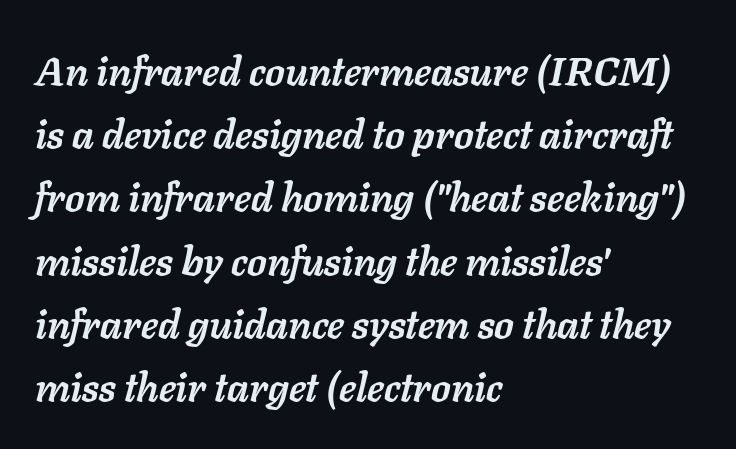
The image shows 40 px semibold type, italic (leaning right); set left-aligned, normal line spacing (1.58x), normal letter spacing, not underlined; low stroke contrast and a medium x-height.
